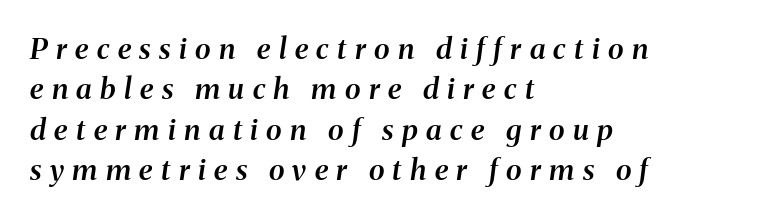
{"serif": "yes", "italic": "yes", "lean": "right", "slant_degrees": 8, "bold": "semi", "weight": "semibold", "width": "normal", "stroke_contrast": "medium", "x_height": "medium", "monospaced": "no", "underline": "no", "align": "left", "line_spacing": "normal", "line_spacing_ratio": 1.39, "letter_spacing": "wide", "letter_spacing_em": 0.29, "glyph_px": 29}
